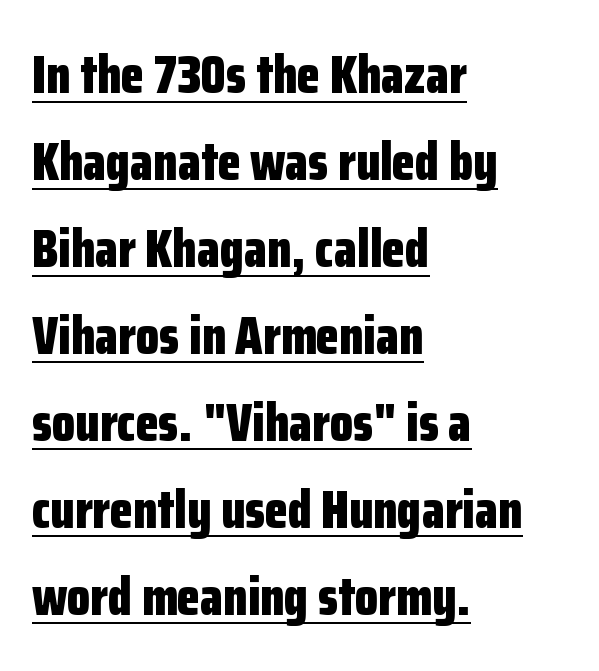
{"serif": "no", "italic": "no", "bold": "yes", "weight": "bold", "width": "condensed", "stroke_contrast": "low", "x_height": "medium", "monospaced": "no", "underline": "yes", "align": "left", "line_spacing": "normal", "line_spacing_ratio": 1.64, "letter_spacing": "normal", "letter_spacing_em": 0.0, "glyph_px": 53}
